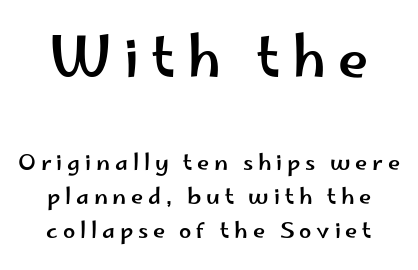
{"serif": "no", "italic": "no", "width": "wide", "stroke_contrast": "low", "x_height": "small", "monospaced": "no", "underline": "no", "align": "center", "line_spacing": "normal", "line_spacing_ratio": 1.55, "letter_spacing": "wide", "letter_spacing_em": 0.22, "larger_block": "first", "size_ratio": 2.5, "glyph_px": 55}
